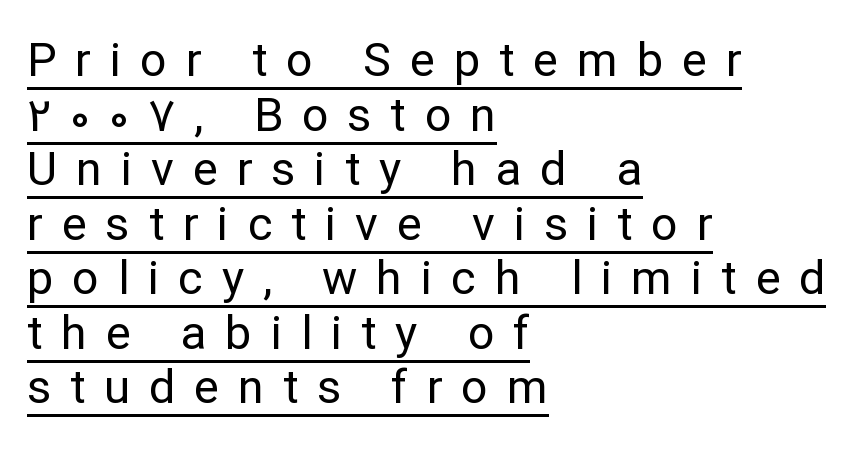
Do the characters align in a grid? No, the font is proportional. The lettering holds an erect, upright posture throughout. The rendering shows plain stroke endings on the letterforms — a sans-serif design. Heaviness? Minimal to ordinary, like unemphasized prose.
